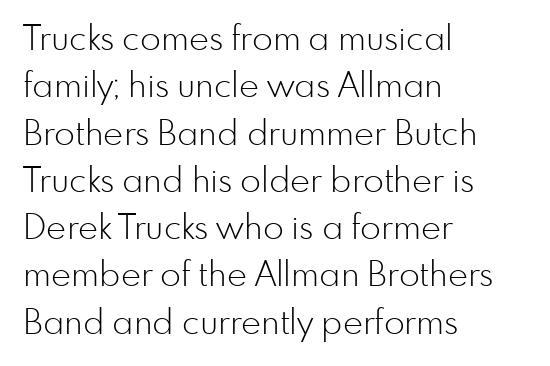
In CSS terms this would be text-align: left. Looks like regular typesetting: each glyph gets only the width it needs. Inter-character spacing is left at the font's built-in metrics. The lines sit at an ordinary, default distance from one another. The glyphs in this specimen are sans serif.
